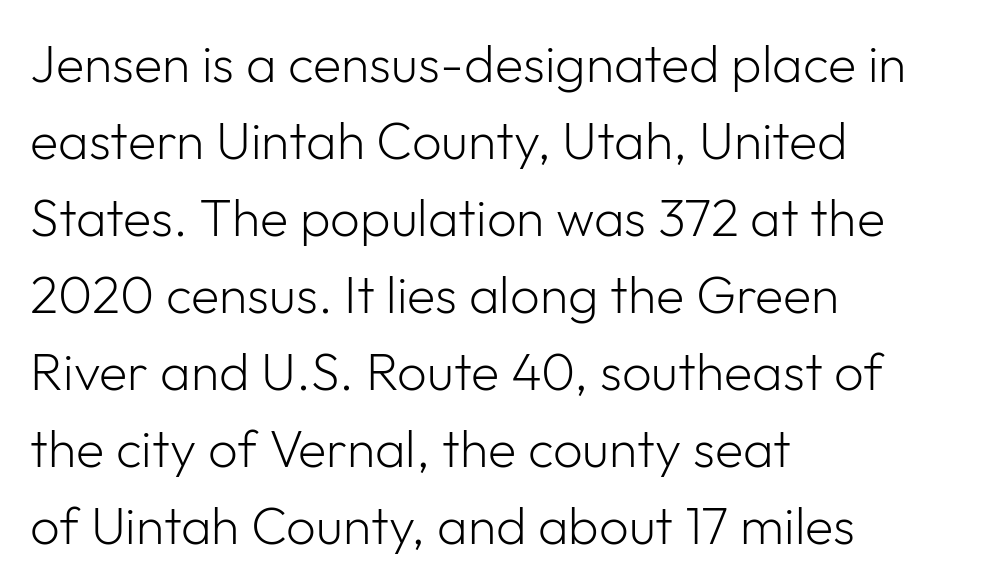
Proportional: the letters do not fall into vertical columns. Quick note: interline space is typical. Does the type have serifs? No, each stem ends abruptly. These lines keep a tight, regular rhythm from letter to letter.
